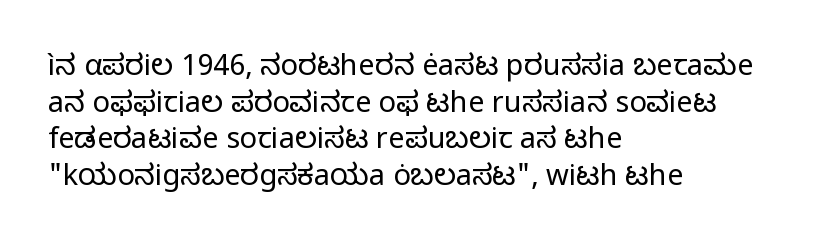
{"serif": "no", "italic": "no", "bold": "no", "weight": "regular", "width": "normal", "stroke_contrast": "low", "x_height": "medium", "monospaced": "no", "underline": "no", "align": "left", "line_spacing": "normal", "line_spacing_ratio": 1.26, "letter_spacing": "normal", "letter_spacing_em": 0.0, "glyph_px": 29}
